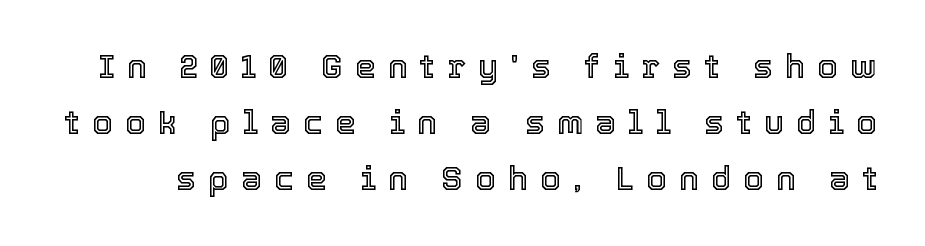
Q: Is the text italic (slanted)? A: No, it is upright.
Q: Is the text underlined? A: No.
Q: Is the spacing between letters normal or unusually wide? A: Unusually wide.
Q: Is the spacing between lines tight, normal or loose? A: Normal.
Q: Width (condensed, normal, or wide)? A: Normal.
Q: x-height? A: Medium.
Q: Monospaced? A: No.
